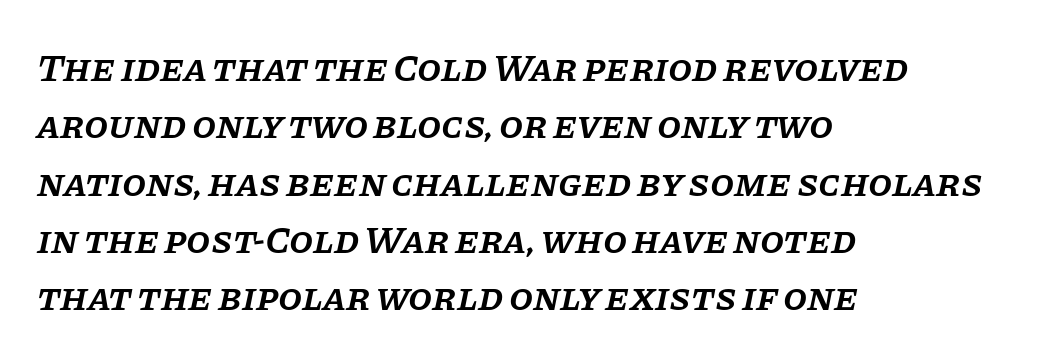
{"serif": "yes", "italic": "yes", "lean": "right", "slant_degrees": 11, "bold": "semi", "weight": "semibold", "width": "normal", "stroke_contrast": "low", "x_height": "large", "monospaced": "no", "underline": "no", "align": "left", "line_spacing": "normal", "line_spacing_ratio": 1.47, "letter_spacing": "normal", "letter_spacing_em": 0.0, "glyph_px": 39}
